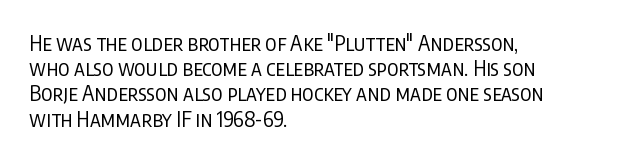
Q: Is the text bold? A: No.
Q: Is the text italic (slanted)? A: No, it is upright.
Q: Is the text underlined? A: No.
Q: How is the paragraph aligned? A: Left-aligned.
Q: Is the spacing between letters normal or unusually wide? A: Normal.
